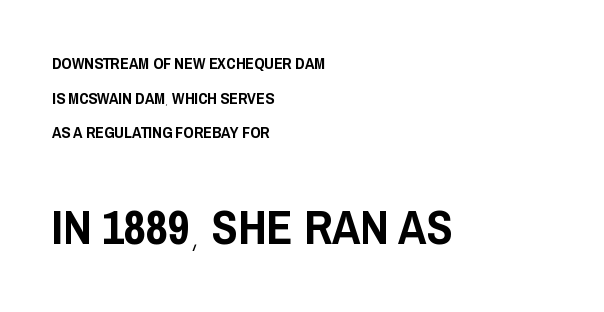
Q: Is the text italic (slanted)? A: No, it is upright.
Q: Is the typeface a serif or a sans-serif typeface? A: Sans-serif.
Q: Is the text underlined? A: No.
Q: How is the paragraph aligned? A: Left-aligned.
Q: Is the spacing between letters normal or unusually wide? A: Normal.
Q: Is the spacing between lines tight, normal or loose? A: Loose.
Q: Which block of text is set in a larger size, the first (top) or the second (bottom)? A: The second (bottom) one.
Q: Width (condensed, normal, or wide)? A: Condensed.
Q: Stroke contrast? A: Low.
Q: x-height? A: Large.
Q: Monospaced? A: No.
